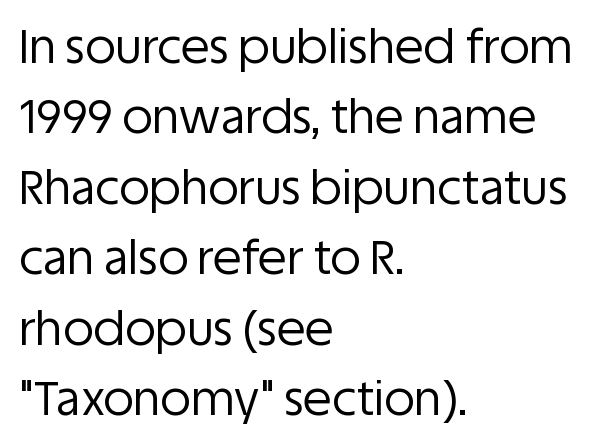
Q: Is the text bold? A: No.
Q: Is the text italic (slanted)? A: No, it is upright.
Q: Is the typeface a serif or a sans-serif typeface? A: Sans-serif.
Q: Is the text underlined? A: No.
Q: How is the paragraph aligned? A: Left-aligned.
Q: Is the spacing between letters normal or unusually wide? A: Normal.
Q: Is the spacing between lines tight, normal or loose? A: Normal.
Q: Width (condensed, normal, or wide)? A: Normal.
Q: Stroke contrast? A: Low.
Q: x-height? A: Large.
Q: Monospaced? A: No.
